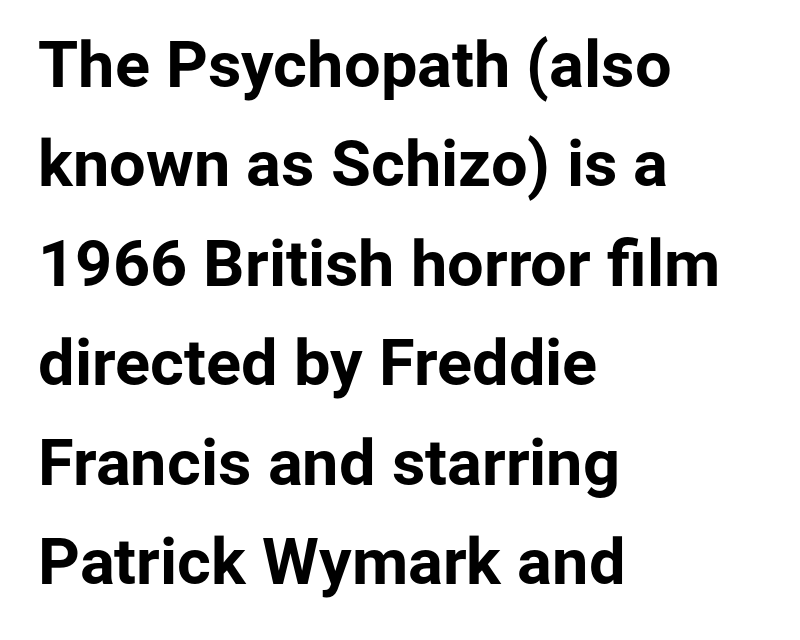
The image shows 65 px bold sans-serif type, upright; set left-aligned, normal line spacing (1.53x), normal letter spacing, not underlined; low stroke contrast and a medium x-height.
